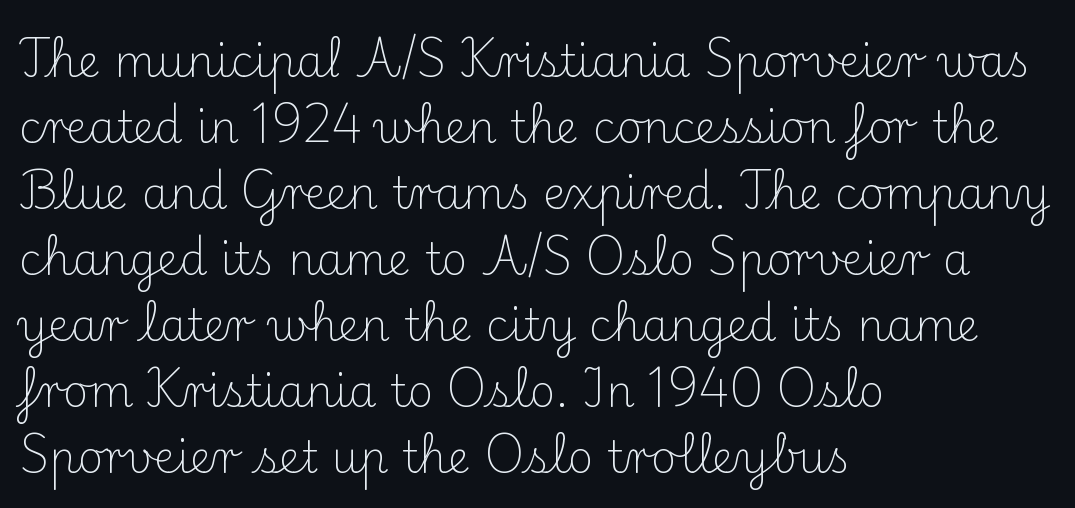
Italic: no, the glyphs are upright roman. Stroke mass is kept to a normal reading level or below. Underline: absent. Serifs: yes, visible at the terminals of the letterforms. Spacing verdict: proportional, widths tailored to each character. In terms of letterspacing, this is plain default setting.
